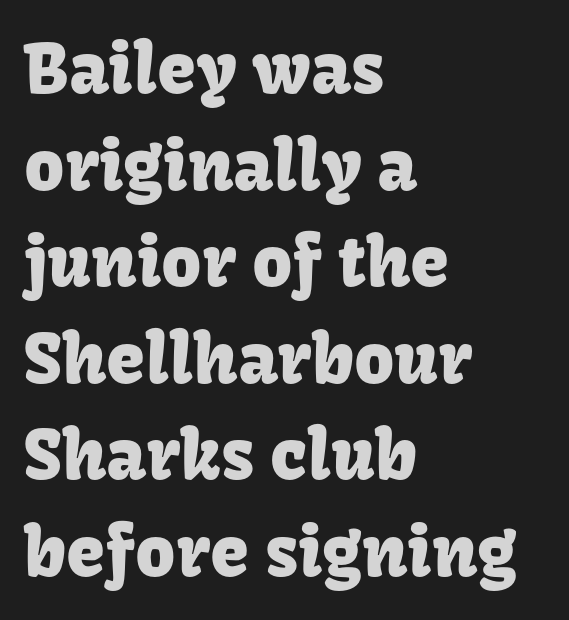
Do the characters align in a grid? No, the font is proportional. This is sans-serif lettering, the kind often seen on screens and signage. Vertical spacing — default. Rendered with straight, roman letterforms. Spacing between characters is what you'd get straight out of the box.
